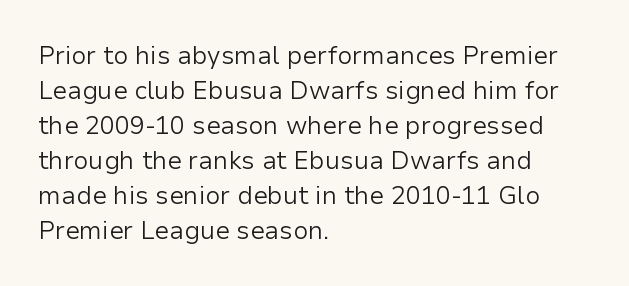
Q: Is the text bold? A: No.
Q: Is the text italic (slanted)? A: No, it is upright.
Q: Is the text underlined? A: No.
Q: How is the paragraph aligned? A: Left-aligned.
Q: Is the spacing between letters normal or unusually wide? A: Normal.
Q: Is the spacing between lines tight, normal or loose? A: Normal.
